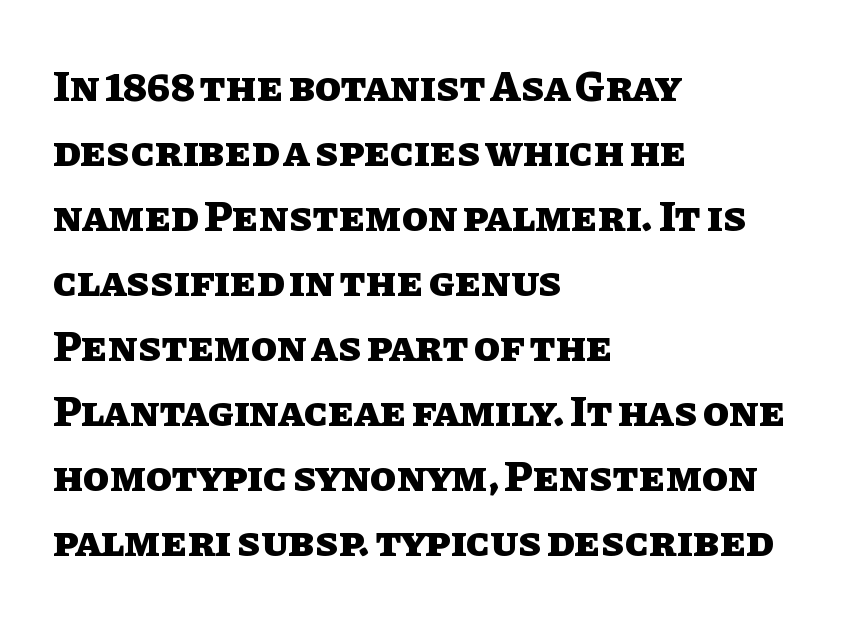
Do the characters align in a grid? No, the font is proportional. The passage is arranged the way most books set body copy — flush left. Standard letterfit; no display-style spreading of the glyphs. The axis of the letterforms is exactly vertical. How would I describe the line gaps? Plain and ordinary.
